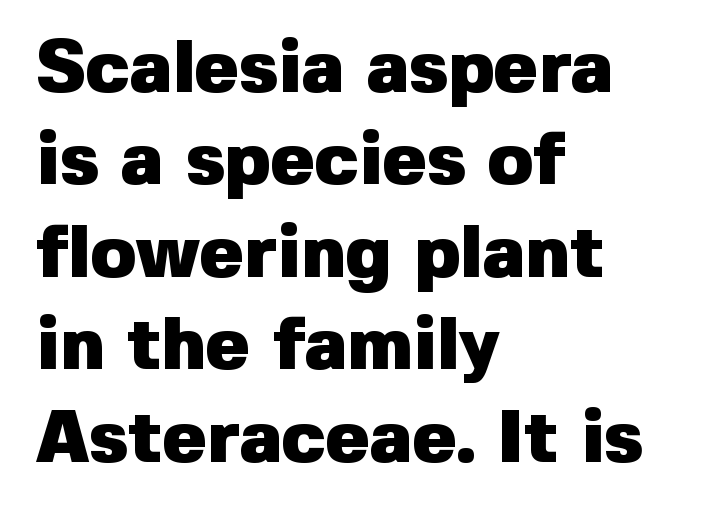
The vertical gap from one line to the next is medium. Characters remain perfectly vertical along every line. Words appear dense and cohesive because spacing is normal. The characters look thick and weighty, a clear bold.
